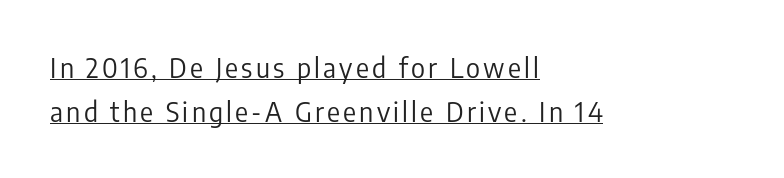
{"italic": "no", "bold": "no", "underline": "yes", "align": "left", "line_spacing": "normal", "line_spacing_ratio": 1.62, "glyph_px": 27}
